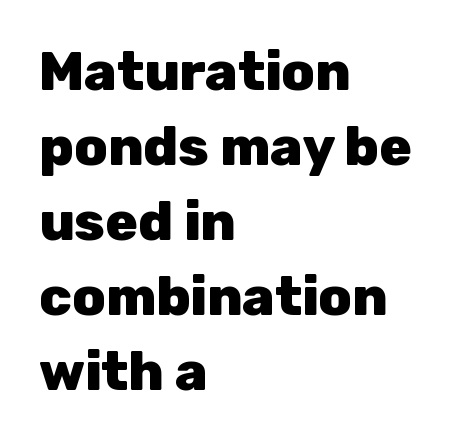
{"serif": "no", "italic": "no", "bold": "yes", "weight": "heavy", "width": "normal", "stroke_contrast": "low", "x_height": "medium", "monospaced": "no", "underline": "no", "align": "left", "line_spacing": "normal", "line_spacing_ratio": 1.39, "letter_spacing": "normal", "letter_spacing_em": 0.0, "glyph_px": 54}
